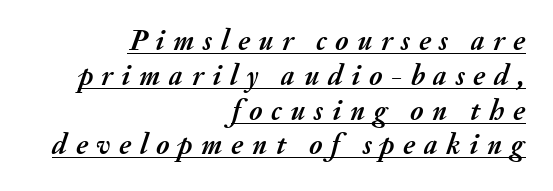
{"italic": "yes", "lean": "right", "slant_degrees": 20, "bold": "yes", "weight": "semibold", "width": "normal", "stroke_contrast": "medium", "x_height": "small", "monospaced": "no", "underline": "yes", "align": "right", "line_spacing_ratio": 1.2, "letter_spacing": "wide", "letter_spacing_em": 0.3, "glyph_px": 29}
